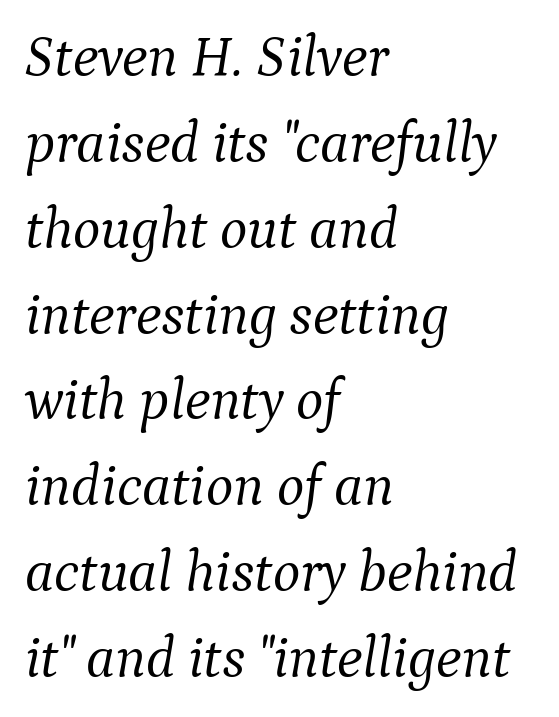
The image shows 58 px light serif type, italic (leaning right); set left-aligned, normal line spacing (1.48x), normal letter spacing, not underlined; medium stroke contrast and a medium x-height.
